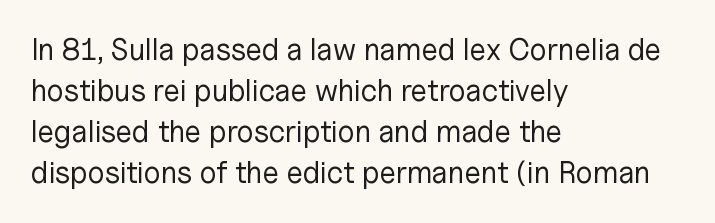
The block of text has a typical density, with ordinary space between rows. A quiet, ordinary-to-light weight characterises the typeface. Character widths vary here, with narrow letters taking less room than wide ones. The passage shown is not underscored anywhere. Italic: no, the glyphs are upright roman.
